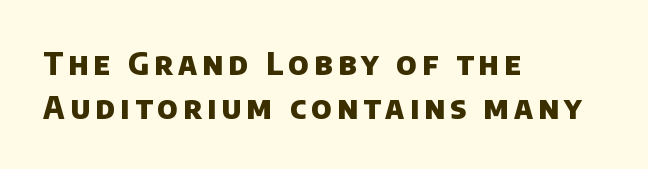
You could not count columns in this text — the font is proportionally spaced. The rag falls on the right side of this text block. The glyphs have the mass of a bold cut. A sans-serif font was chosen for this passage.
